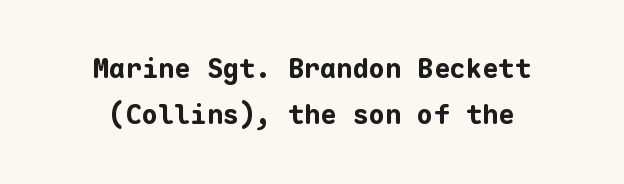
The image shows 27 px bold type, upright; set centered, line spacing 1.71x, normal letter spacing, not underlined.
